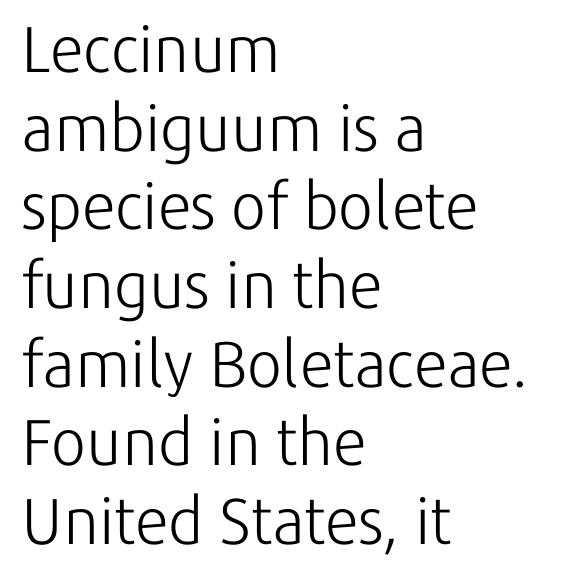
This sample has the flowing, uneven cadence of proportional lettering. The rag falls on the right side of this text block. Classification — sans serif. The strokes are not fattened; the text isn't bold. Tracking value appears to be zero — textbook default spacing.
